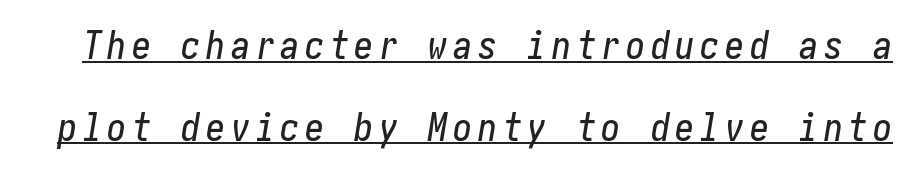
Q: Is the text italic (slanted)? A: Yes, it leans right by about 10 degrees.
Q: Is the text underlined? A: Yes.
Q: Is the spacing between lines tight, normal or loose? A: Loose.
Q: Width (condensed, normal, or wide)? A: Condensed.
Q: Stroke contrast? A: Low.
Q: x-height? A: Medium.
